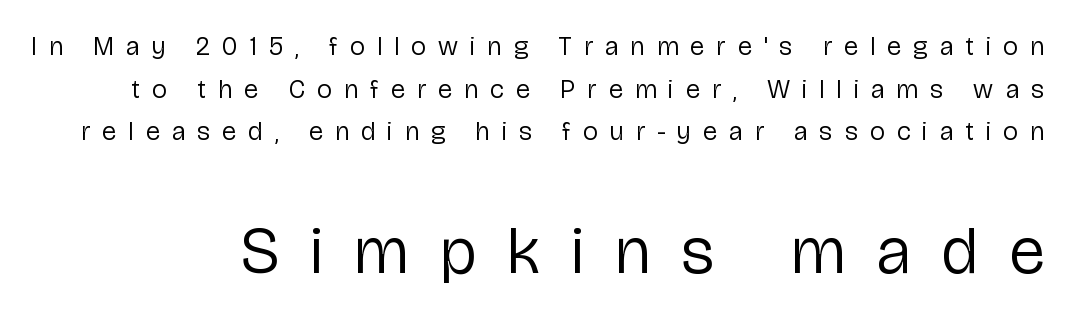
{"serif": "no", "italic": "no", "bold": "no", "weight": "regular", "width": "normal", "stroke_contrast": "low", "x_height": "medium", "monospaced": "no", "underline": "no", "line_spacing": "normal", "line_spacing_ratio": 1.64, "letter_spacing": "wide", "letter_spacing_em": 0.47, "larger_block": "second", "size_ratio": 2.54, "glyph_px": 66}
